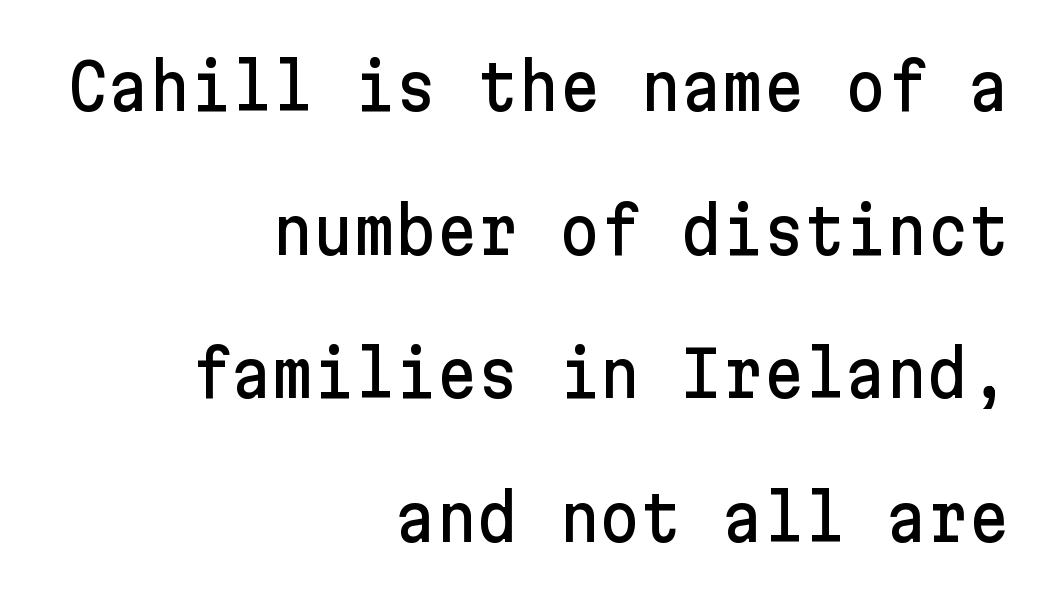
The image shows 63 px sans-serif type, upright; set right-aligned, loose line spacing (2.28x), normal letter spacing, not underlined; low stroke contrast and a medium x-height.
